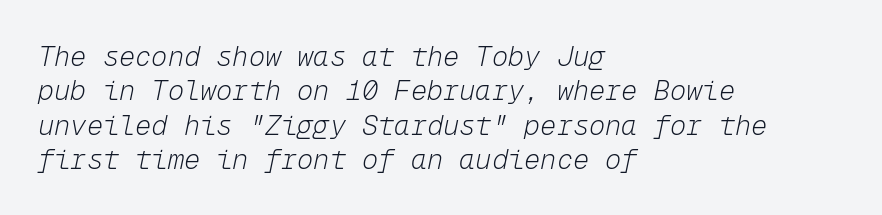
{"italic": "yes", "lean": "right", "slant_degrees": 12, "bold": "no", "underline": "no", "align": "left", "line_spacing": "normal", "line_spacing_ratio": 1.27, "letter_spacing": "normal", "letter_spacing_em": 0.0, "glyph_px": 27}
